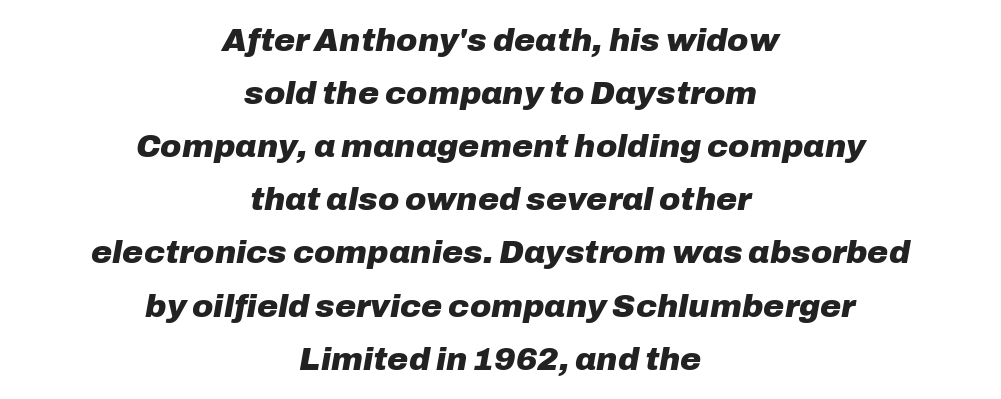
{"italic": "yes", "lean": "right", "slant_degrees": 10, "bold": "yes", "weight": "heavy", "width": "normal", "stroke_contrast": "low", "x_height": "medium", "monospaced": "no", "underline": "no", "align": "center", "line_spacing": "normal", "line_spacing_ratio": 1.66, "letter_spacing": "normal", "letter_spacing_em": 0.0, "glyph_px": 32}
